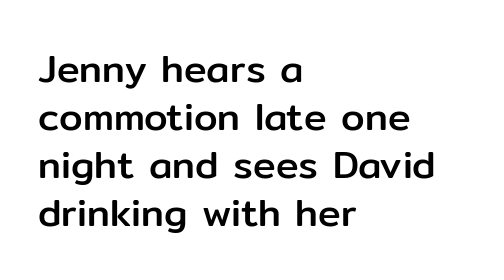
{"serif": "no", "italic": "no", "width": "normal", "stroke_contrast": "low", "x_height": "medium", "monospaced": "no", "underline": "no", "align": "left", "line_spacing": "normal", "line_spacing_ratio": 1.26, "letter_spacing": "normal", "letter_spacing_em": 0.0, "glyph_px": 38}
